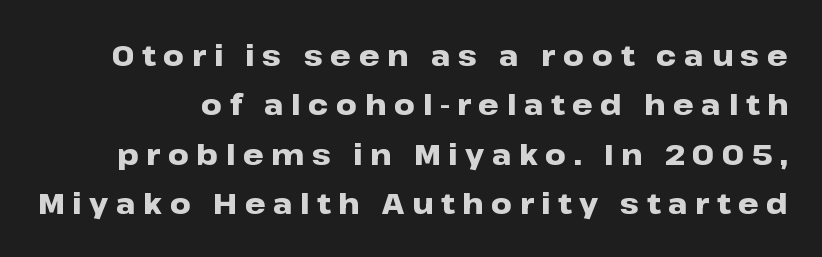
The text was rendered using a sans face with plain stroke endings. The gaps between neighbouring characters are conspicuously large. These lines are rendered in a variable-pitch font. The characters look thick and weighty, a clear bold.
